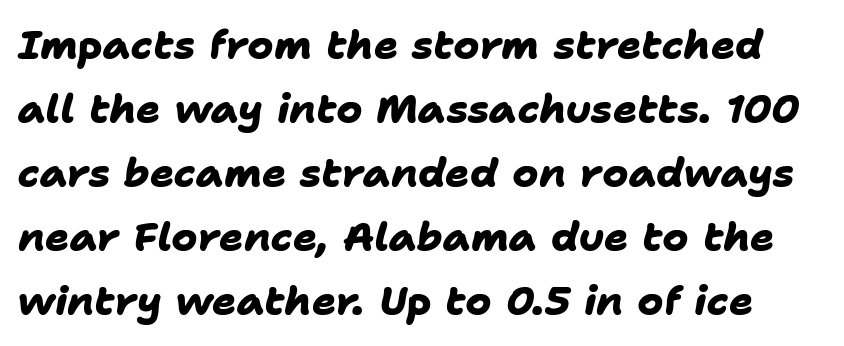
{"serif": "no", "bold": "yes", "weight": "heavy", "width": "normal", "stroke_contrast": "low", "x_height": "medium", "monospaced": "no", "underline": "no", "line_spacing": "normal", "line_spacing_ratio": 1.6, "letter_spacing": "normal", "letter_spacing_em": 0.0, "glyph_px": 40}
